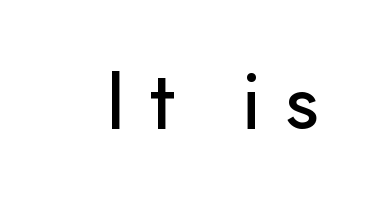
{"serif": "no", "italic": "no", "width": "normal", "stroke_contrast": "low", "x_height": "small", "monospaced": "no", "underline": "no", "letter_spacing": "wide", "letter_spacing_em": 0.28, "glyph_px": 79}
